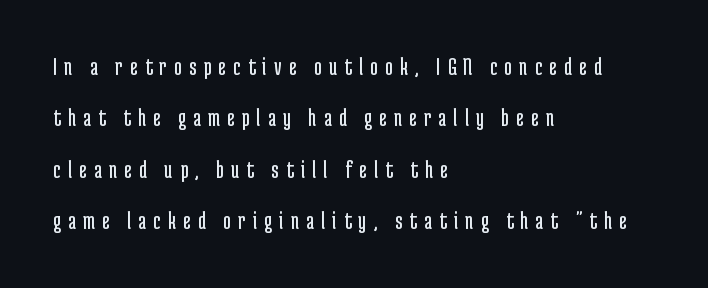
Descenders hang freely into open space. Characters remain perfectly vertical along every line. In terms of letterspacing, this is a distinctly airy, spread setting. Rows of type keep a wide berth in the vertical direction. No chunkiness to these letters — they're not bold. Horizontally, the lines are justified to the leading edge only.
